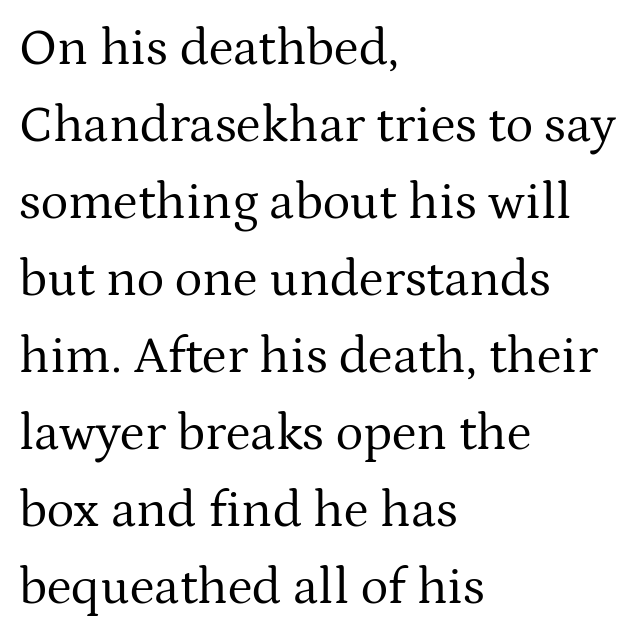
The image shows 52 px regular-weight serif type, upright; set left-aligned, normal line spacing (1.48x), normal letter spacing, not underlined; medium stroke contrast and a medium x-height.
